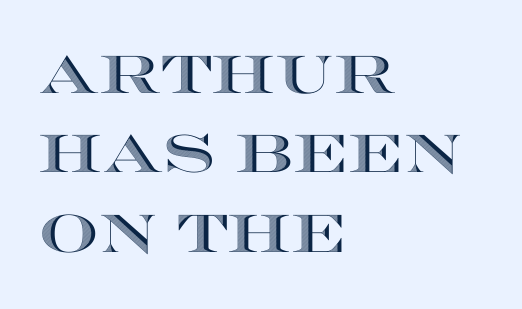
Q: Is the text italic (slanted)? A: No, it is upright.
Q: Is the text underlined? A: No.
Q: How is the paragraph aligned? A: Left-aligned.
Q: Is the spacing between letters normal or unusually wide? A: Normal.
Q: Is the spacing between lines tight, normal or loose? A: Normal.
Q: Width (condensed, normal, or wide)? A: Wide.
Q: x-height? A: Large.
Q: Monospaced? A: No.
